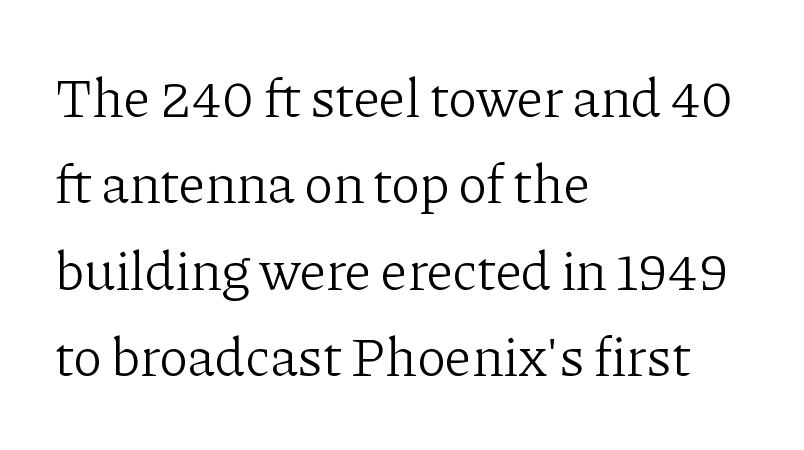
{"serif": "yes", "italic": "no", "bold": "no", "weight": "light", "width": "normal", "stroke_contrast": "low", "x_height": "medium", "monospaced": "no", "underline": "no", "align": "left", "line_spacing": "normal", "line_spacing_ratio": 1.57, "letter_spacing": "normal", "letter_spacing_em": 0.0, "glyph_px": 55}
